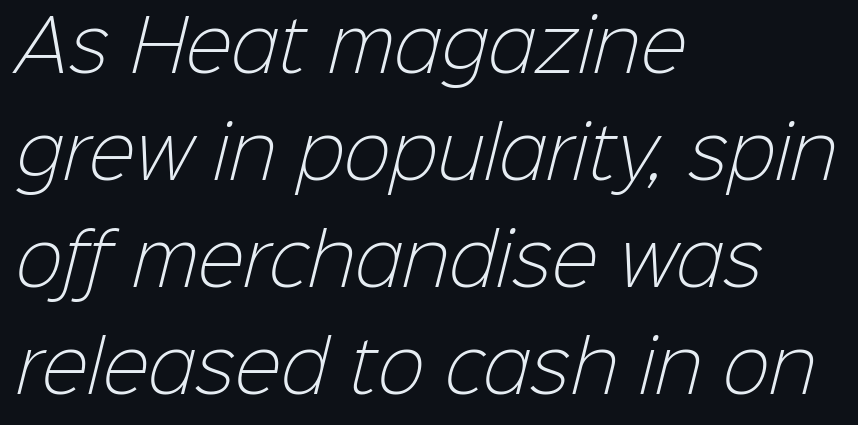
{"serif": "no", "bold": "no", "weight": "light", "width": "normal", "stroke_contrast": "low", "x_height": "medium", "monospaced": "no", "underline": "no", "align": "left", "line_spacing": "normal", "line_spacing_ratio": 1.53, "letter_spacing": "normal", "letter_spacing_em": 0.0, "glyph_px": 70}
